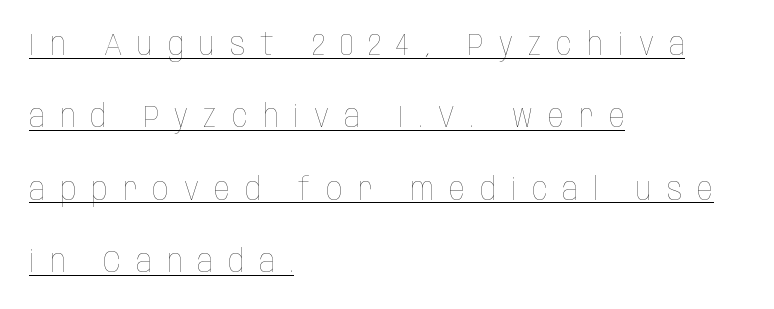
Q: Is the text bold? A: No.
Q: Is the text italic (slanted)? A: No, it is upright.
Q: Is the text underlined? A: Yes.
Q: How is the paragraph aligned? A: Left-aligned.
Q: Is the spacing between letters normal or unusually wide? A: Unusually wide.
Q: Is the spacing between lines tight, normal or loose? A: Loose.
Q: Width (condensed, normal, or wide)? A: Condensed.
Q: Stroke contrast? A: Low.
Q: x-height? A: Large.
Q: Monospaced? A: No.
